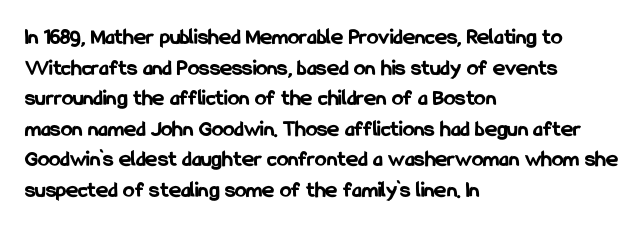
Nobody touched the tracking dial on this one. Heft: maximum for text — a bold. The rendering anchors every line to the left-hand side. The line-height multiplier appears to be the usual default.
